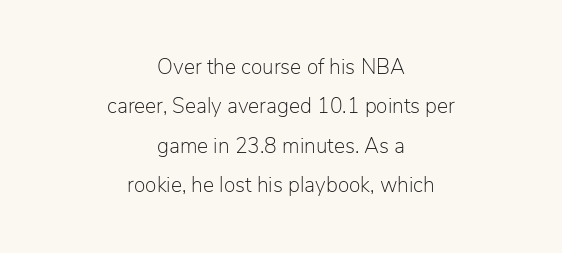
Q: Is the text bold? A: No.
Q: Is the text italic (slanted)? A: No, it is upright.
Q: Is the text underlined? A: No.
Q: How is the paragraph aligned? A: Centered.
Q: Is the spacing between letters normal or unusually wide? A: Normal.
